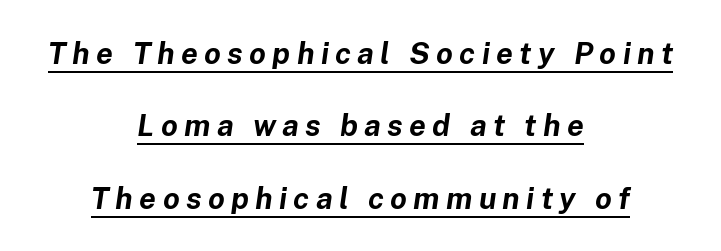
Q: Is the text bold? A: Yes.
Q: Is the text italic (slanted)? A: Yes, it leans right by about 8 degrees.
Q: Is the text underlined? A: Yes.
Q: How is the paragraph aligned? A: Centered.
Q: Is the spacing between letters normal or unusually wide? A: Unusually wide.
Q: Is the spacing between lines tight, normal or loose? A: Loose.
Q: Width (condensed, normal, or wide)? A: Normal.
Q: Stroke contrast? A: Low.
Q: x-height? A: Medium.
Q: Monospaced? A: No.
